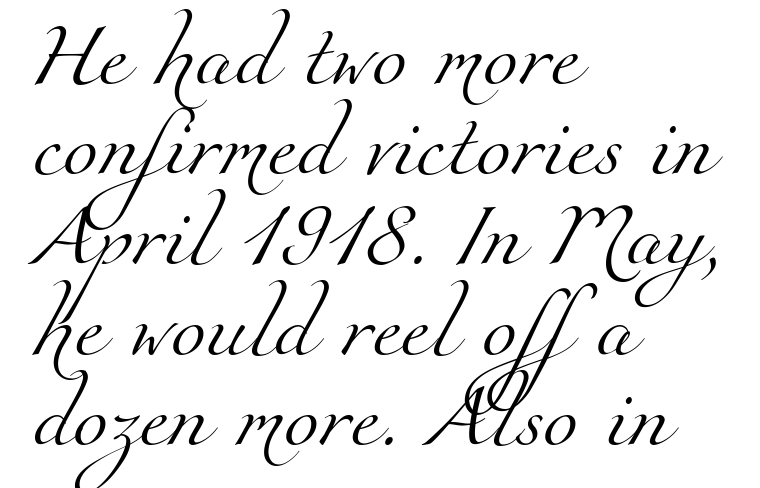
Q: Is the text bold? A: No.
Q: Is the typeface a serif or a sans-serif typeface? A: Serif.
Q: Is the text underlined? A: No.
Q: How is the paragraph aligned? A: Left-aligned.
Q: Is the spacing between letters normal or unusually wide? A: Normal.
Q: Is the spacing between lines tight, normal or loose? A: Normal.
Q: Width (condensed, normal, or wide)? A: Normal.
Q: Stroke contrast? A: Medium.
Q: x-height? A: Small.
Q: Monospaced? A: No.
